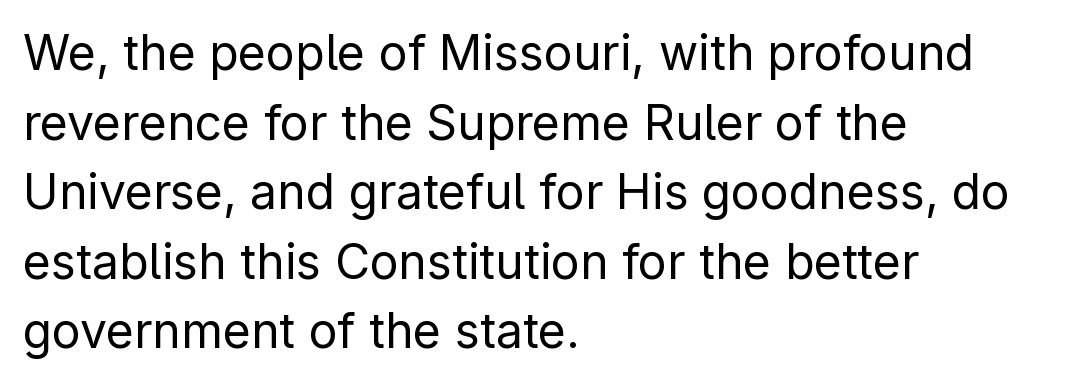
The image shows 48 px regular-weight sans-serif type, upright; set left-aligned, normal line spacing (1.45x), normal letter spacing, not underlined; low stroke contrast and a medium x-height.
